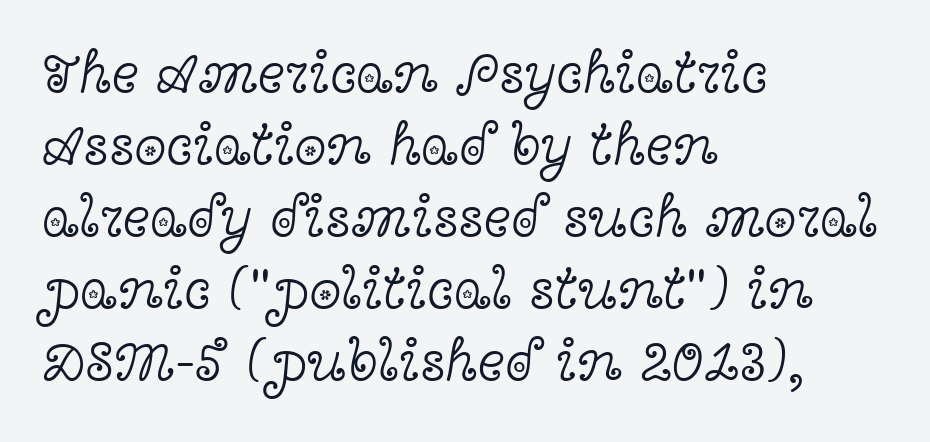
The line texture is even and compact thanks to regular tracking. The typesetter chose a ragged-right arrangement here. Is the stroke heavy? The answer is a plain regular-or-lighter. Nobody drew a line under any word here. Varying glyph widths throughout — classic text-font behaviour.
